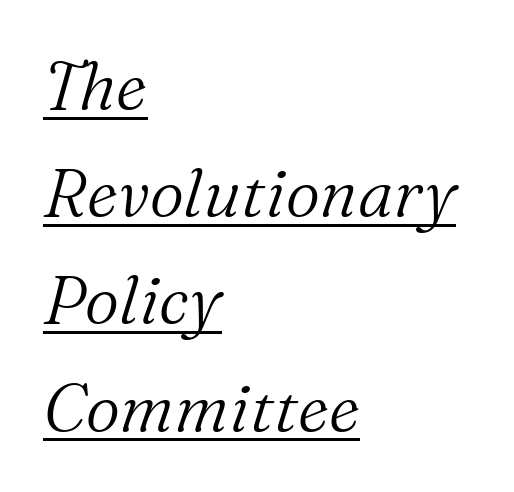
Q: Is the text bold? A: No.
Q: Is the text italic (slanted)? A: Yes, it leans right by about 16 degrees.
Q: Is the typeface a serif or a sans-serif typeface? A: Serif.
Q: Is the text underlined? A: Yes.
Q: How is the paragraph aligned? A: Left-aligned.
Q: Is the spacing between letters normal or unusually wide? A: Normal.
Q: Is the spacing between lines tight, normal or loose? A: Normal.
Q: Width (condensed, normal, or wide)? A: Normal.
Q: Stroke contrast? A: Medium.
Q: x-height? A: Medium.
Q: Monospaced? A: No.
